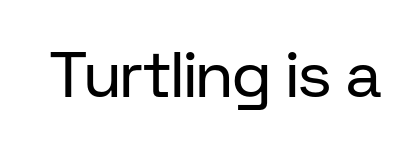
Q: Is the text bold? A: No.
Q: Is the text italic (slanted)? A: No, it is upright.
Q: Is the typeface a serif or a sans-serif typeface? A: Sans-serif.
Q: Is the text underlined? A: No.
Q: Is the spacing between letters normal or unusually wide? A: Normal.
Q: Width (condensed, normal, or wide)? A: Normal.
Q: Stroke contrast? A: Low.
Q: x-height? A: Medium.
Q: Monospaced? A: No.
